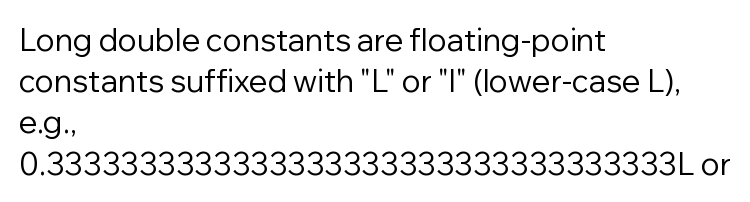
{"serif": "no", "italic": "no", "bold": "no", "weight": "regular", "width": "normal", "stroke_contrast": "low", "x_height": "medium", "monospaced": "no", "underline": "no", "align": "left", "line_spacing": "normal", "line_spacing_ratio": 1.33, "letter_spacing": "normal", "letter_spacing_em": 0.0, "glyph_px": 31}
